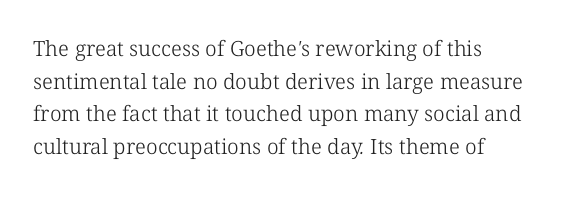
The setting favours the left margin, as ordinary paragraphs usually do. The strokes carry an ordinary text weight at most. Nobody touched the tracking dial on this one. The zone under the glyphs is completely vacant. A normal amount of white space separates one row of letters from the next.
